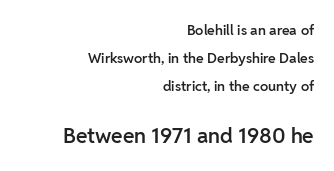
The image shows 21 px text type, upright; set right-aligned, loose line spacing (2.01x), normal letter spacing, not underlined; the second (bottom) block is 1.5x larger.
